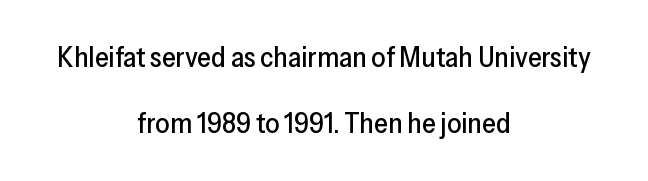
Summary of vertical rhythm: relaxed, with wide interline spacing. The letters sit at their default tracking, neither squeezed nor spread. These lines stack symmetrically, like a column narrowing and widening about its center. The rendering uses natural spacing where letterforms have individual widths.
